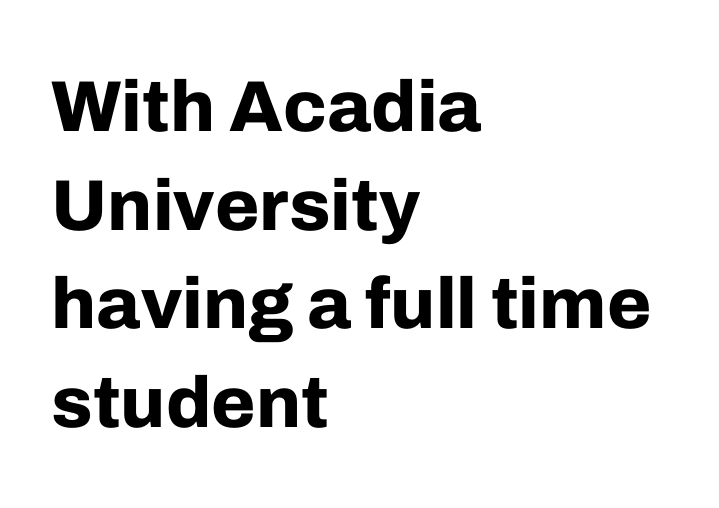
Each letter's strokes conclude bluntly, with no projecting serifs. The font's upright variant was chosen for this text. Note the varied advance widths — an 'i' is clearly narrower than an 'm'. Compared with a centered layout, this one pins lines to the left instead. The space beneath each line is pristine and unruled.
